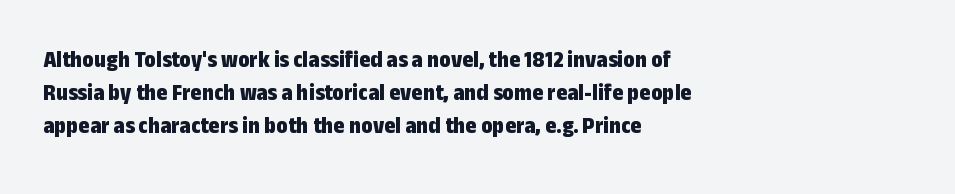
Q: Is the text bold? A: Yes.
Q: Is the text italic (slanted)? A: No, it is upright.
Q: Is the text underlined? A: No.
Q: How is the paragraph aligned? A: Left-aligned.
Q: Is the spacing between letters normal or unusually wide? A: Normal.
Q: Is the spacing between lines tight, normal or loose? A: Normal.
